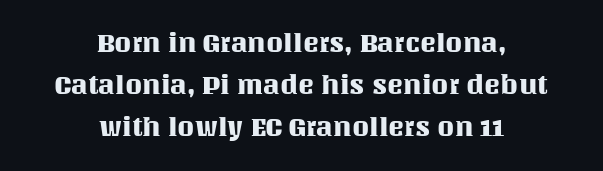
A typesetter would call this leading conventional body-copy spacing. A typesetter would call this zero additional tracking. Check the space under the baseline: it is left empty. The passage is arranged like a title page — every line centered. Every character sits straight up, as roman type does.
